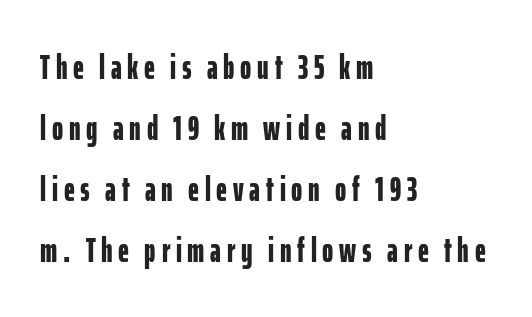
Q: Is the text bold? A: Yes.
Q: Is the text italic (slanted)? A: No, it is upright.
Q: Is the typeface a serif or a sans-serif typeface? A: Sans-serif.
Q: Is the text underlined? A: No.
Q: How is the paragraph aligned? A: Left-aligned.
Q: Width (condensed, normal, or wide)? A: Condensed.
Q: Stroke contrast? A: Low.
Q: x-height? A: Medium.
Q: Monospaced? A: No.
